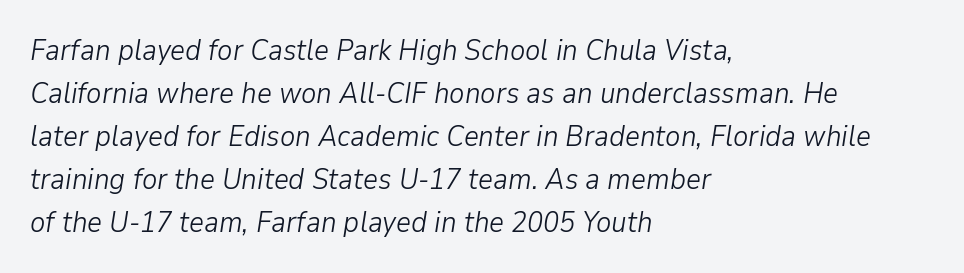
Proportional: the letters do not fall into vertical columns. Every character sits at an angle, as italics do. The zone under the glyphs is completely vacant. Every row of glyphs begins at an identical x-position on the left. Words appear dense and cohesive because spacing is normal.
